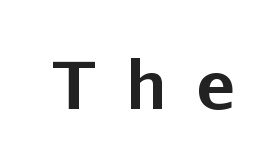
The image shows 65 px bold sans-serif type, upright; set unusually wide letter spacing (+0.48 em), not underlined; low stroke contrast and a medium x-height.
